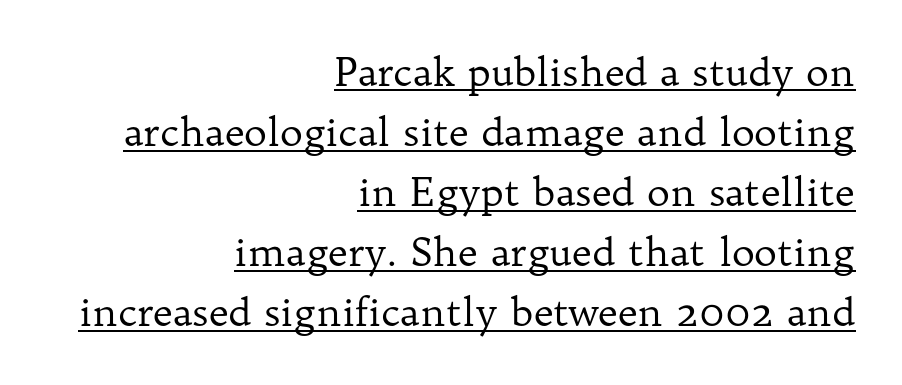
{"serif": "yes", "italic": "no", "bold": "no", "weight": "regular", "width": "normal", "stroke_contrast": "low", "x_height": "medium", "monospaced": "no", "underline": "yes", "align": "right", "line_spacing": "normal", "line_spacing_ratio": 1.54, "letter_spacing": "normal", "letter_spacing_em": 0.0, "glyph_px": 39}
